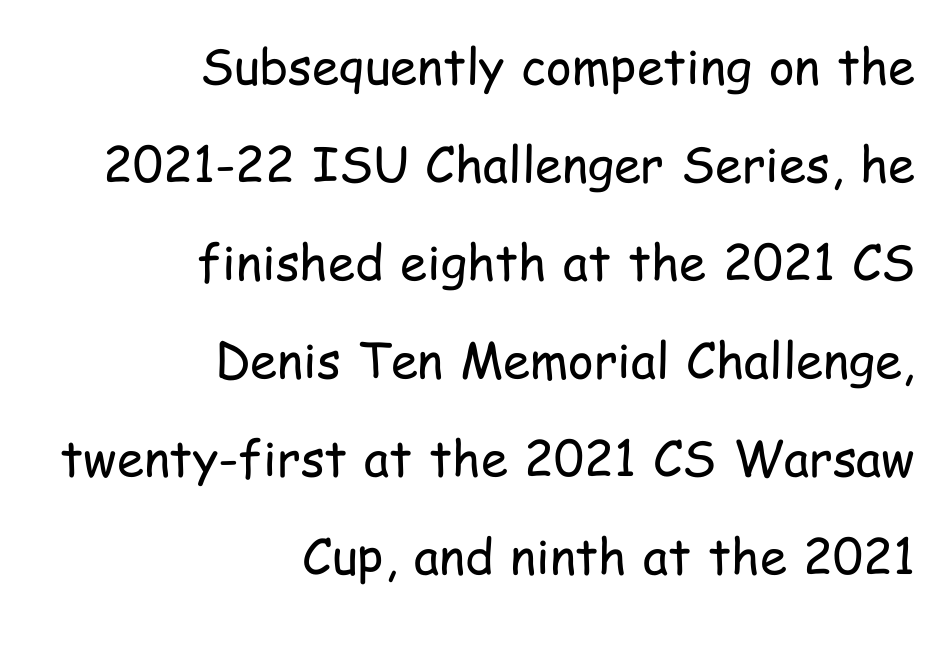
Line spacing here is loose. Posture: straight, roman, zero tilt. Line endings align vertically; line beginnings do not. This is sans-serif lettering, the kind often seen on screens and signage.
